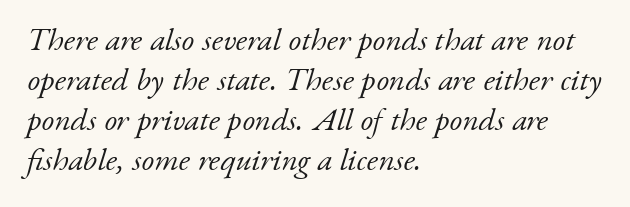
Q: Is the text bold? A: No.
Q: Is the text italic (slanted)? A: Yes, it leans right by about 17 degrees.
Q: Is the typeface a serif or a sans-serif typeface? A: Serif.
Q: Is the text underlined? A: No.
Q: How is the paragraph aligned? A: Left-aligned.
Q: Is the spacing between letters normal or unusually wide? A: Normal.
Q: Is the spacing between lines tight, normal or loose? A: Normal.
Q: Width (condensed, normal, or wide)? A: Normal.
Q: Stroke contrast? A: Low.
Q: x-height? A: Small.
Q: Monospaced? A: No.
